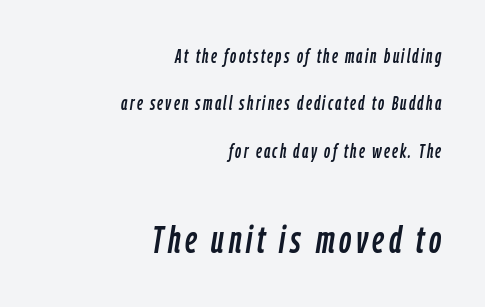
Q: Is the text italic (slanted)? A: Yes, it leans right by about 9 degrees.
Q: Is the text underlined? A: No.
Q: How is the paragraph aligned? A: Right-aligned.
Q: Is the spacing between lines tight, normal or loose? A: Loose.
Q: Which block of text is set in a larger size, the first (top) or the second (bottom)? A: The second (bottom) one.
Q: Width (condensed, normal, or wide)? A: Condensed.
Q: Stroke contrast? A: Low.
Q: x-height? A: Medium.
Q: Monospaced? A: No.
